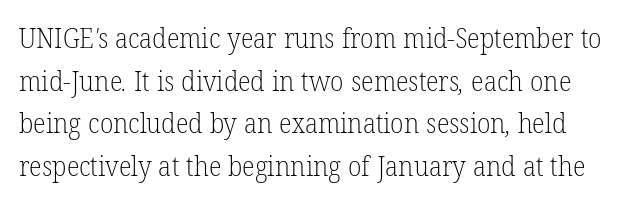
{"bold": "no", "underline": "no", "line_spacing": "normal", "line_spacing_ratio": 1.58, "letter_spacing": "normal", "letter_spacing_em": 0.0, "glyph_px": 27}
